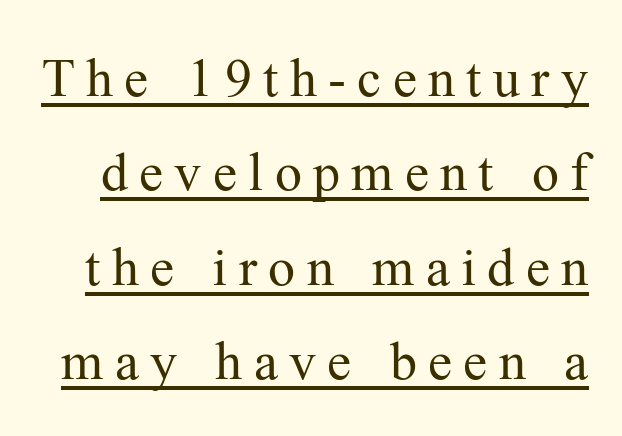
{"serif": "yes", "italic": "no", "bold": "no", "weight": "regular", "width": "normal", "stroke_contrast": "medium", "x_height": "medium", "monospaced": "no", "underline": "yes", "line_spacing_ratio": 1.75, "letter_spacing": "wide", "letter_spacing_em": 0.21, "glyph_px": 54}
